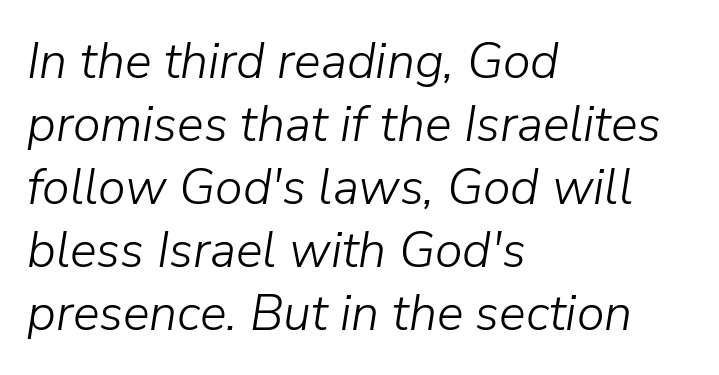
The setting favours the left margin, as ordinary paragraphs usually do. This sample uses an oblique cut, with every glyph tilted off the vertical. Each stroke keeps to a modest, everyday thickness or less. The rendering uses natural spacing where letterforms have individual widths. Beneath every word, the page is bare.
